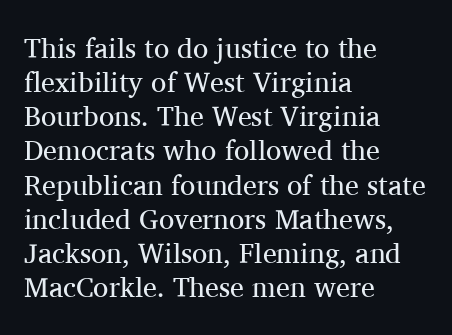
The image shows 28 px regular-weight serif type, upright; set left-aligned, line spacing 1.22x, normal letter spacing, not underlined; medium stroke contrast and a medium x-height.
